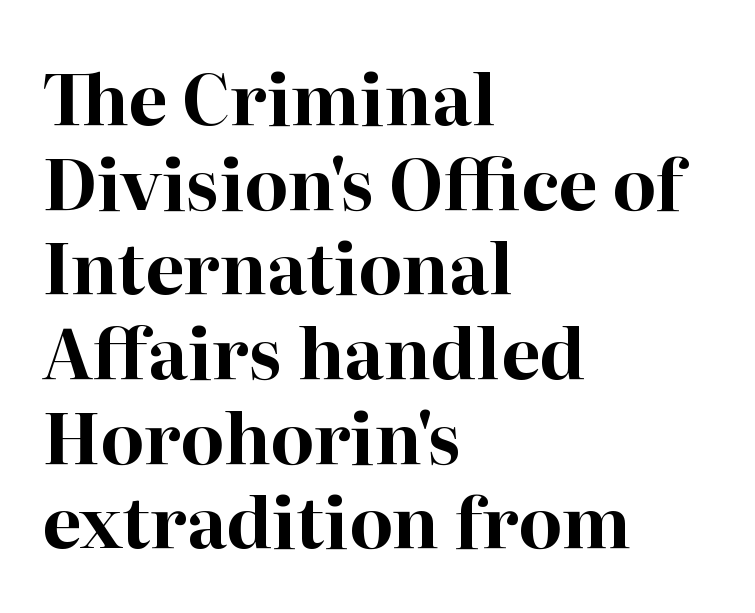
Q: Is the text bold? A: Yes.
Q: Is the text italic (slanted)? A: No, it is upright.
Q: Is the typeface a serif or a sans-serif typeface? A: Serif.
Q: Is the text underlined? A: No.
Q: How is the paragraph aligned? A: Left-aligned.
Q: Is the spacing between letters normal or unusually wide? A: Normal.
Q: Width (condensed, normal, or wide)? A: Normal.
Q: Stroke contrast? A: High.
Q: x-height? A: Medium.
Q: Monospaced? A: No.
